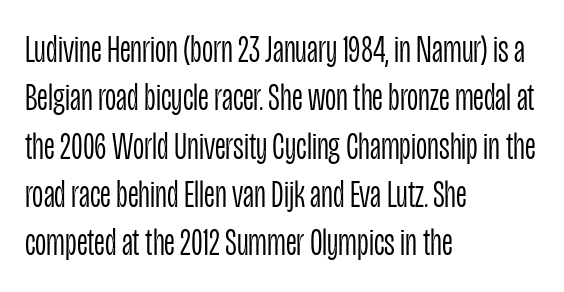
This reads as an unemphasized weight, regular at the heaviest. Does extra space separate the letters? No, they use regular spacing. The specimen omits any rule beneath the text block's lines. Tall strokes in this sample are plumb rather than angled. Notice how the passage keeps a crisp vertical edge on the left only. Type style note: lacks serifs.
